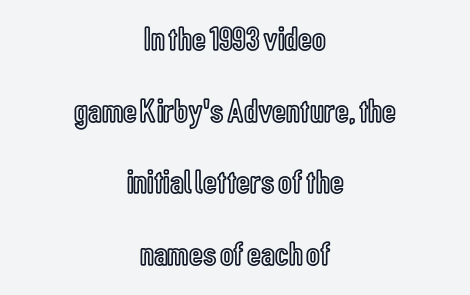
Q: Is the text italic (slanted)? A: No, it is upright.
Q: Is the text underlined? A: No.
Q: How is the paragraph aligned? A: Centered.
Q: Is the spacing between letters normal or unusually wide? A: Normal.
Q: Is the spacing between lines tight, normal or loose? A: Loose.
Q: Width (condensed, normal, or wide)? A: Condensed.
Q: x-height? A: Medium.
Q: Monospaced? A: No.
